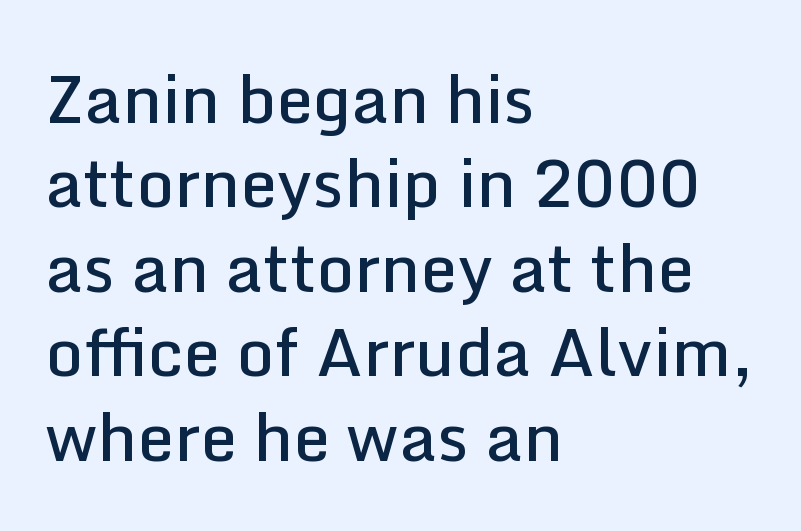
{"serif": "no", "italic": "no", "bold": "semi", "weight": "semibold", "width": "normal", "stroke_contrast": "low", "x_height": "medium", "monospaced": "no", "underline": "no", "align": "left", "line_spacing": "normal", "line_spacing_ratio": 1.28, "letter_spacing": "normal", "letter_spacing_em": 0.0, "glyph_px": 66}
